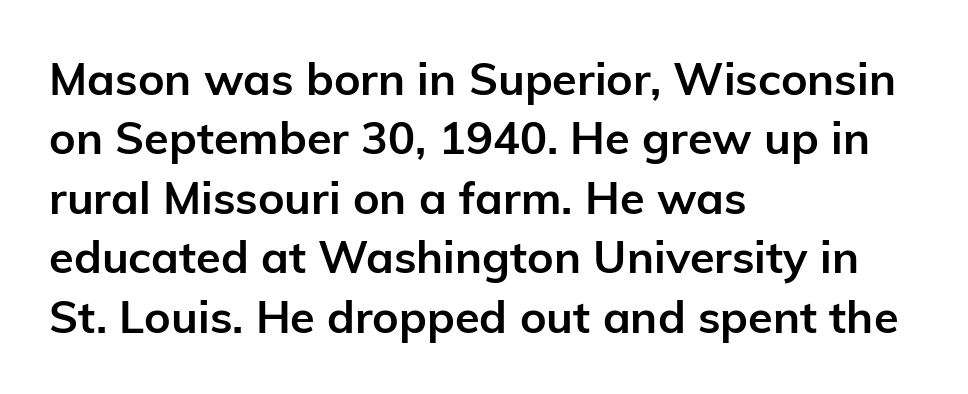
Pretty heavy lettering here — definitely bold. The rendering uses natural spacing where letterforms have individual widths. The compositor pushed each line to the left boundary. The letters sit at their default tracking, neither squeezed nor spread.
